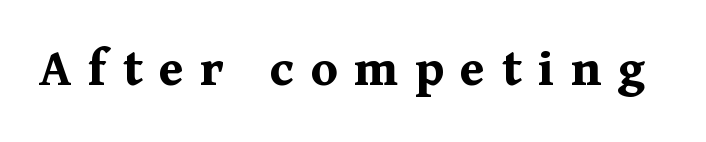
{"serif": "yes", "italic": "no", "bold": "yes", "weight": "bold", "width": "normal", "stroke_contrast": "medium", "x_height": "medium", "monospaced": "no", "underline": "no", "letter_spacing": "wide", "letter_spacing_em": 0.3, "glyph_px": 55}
